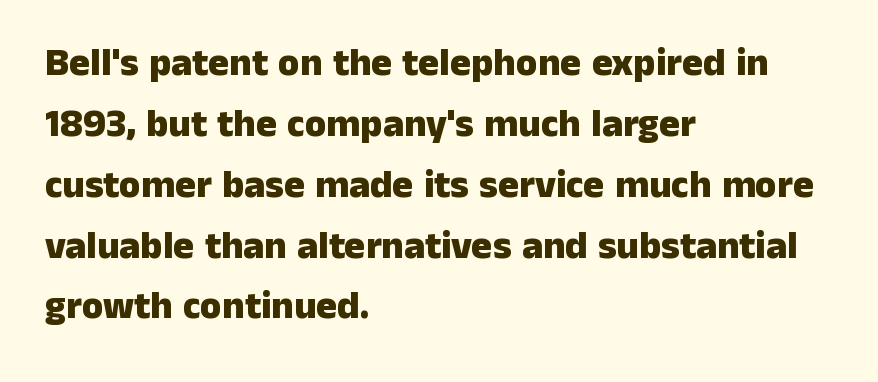
Each glyph is drawn with heavy, bold strokes. Think of a printed novel: that variable character pitch is what you see here. Compared with typical paragraphs, the rows here are spaced about the same. Letters rest on an invisible, unmarked baseline.
